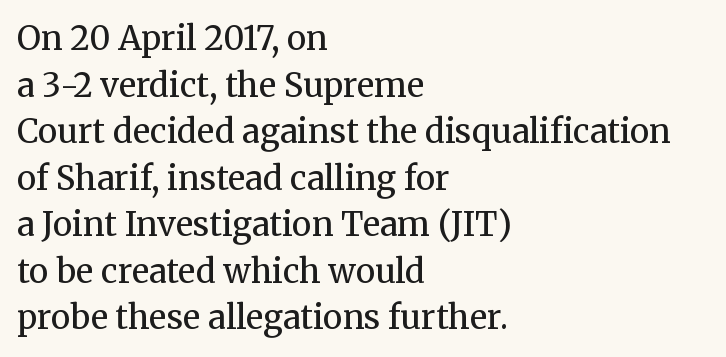
Q: Is the text bold? A: No.
Q: Is the text italic (slanted)? A: No, it is upright.
Q: Is the typeface a serif or a sans-serif typeface? A: Serif.
Q: Is the text underlined? A: No.
Q: How is the paragraph aligned? A: Left-aligned.
Q: Is the spacing between letters normal or unusually wide? A: Normal.
Q: Is the spacing between lines tight, normal or loose? A: Normal.
Q: Width (condensed, normal, or wide)? A: Normal.
Q: Stroke contrast? A: Medium.
Q: x-height? A: Medium.
Q: Monospaced? A: No.
